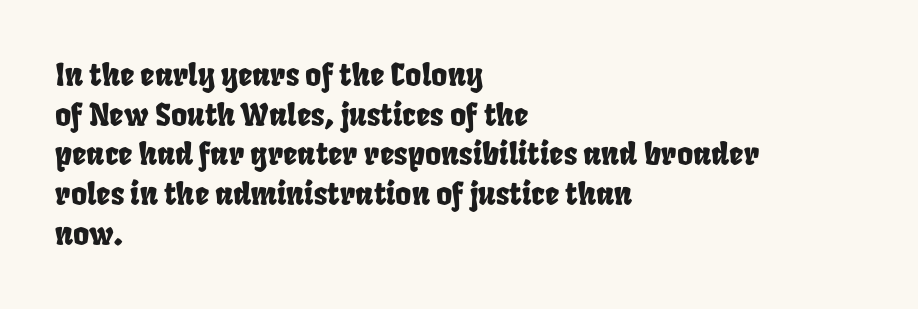
The image shows 31 px condensed type; set left-aligned, normal line spacing (1.28x), normal letter spacing, not underlined; low stroke contrast and a large x-height.
